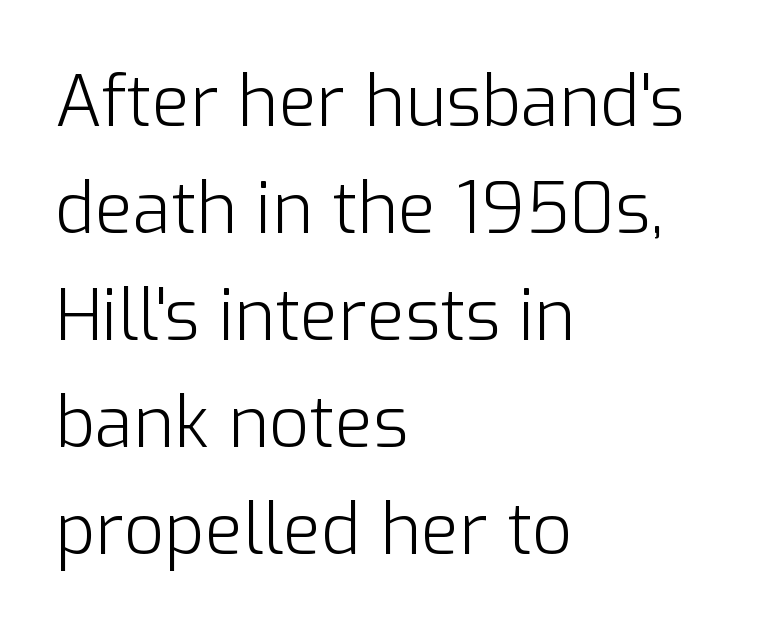
Q: Is the text bold? A: No.
Q: Is the text italic (slanted)? A: No, it is upright.
Q: Is the typeface a serif or a sans-serif typeface? A: Sans-serif.
Q: Is the text underlined? A: No.
Q: How is the paragraph aligned? A: Left-aligned.
Q: Is the spacing between letters normal or unusually wide? A: Normal.
Q: Is the spacing between lines tight, normal or loose? A: Normal.
Q: Width (condensed, normal, or wide)? A: Normal.
Q: Stroke contrast? A: Low.
Q: x-height? A: Medium.
Q: Monospaced? A: No.
